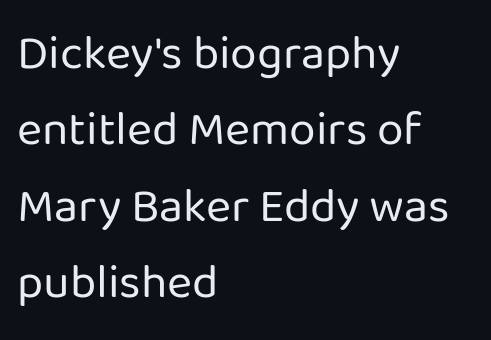
The typeface has the unassuming heft of standard copy or less. No extra tracking has been applied to these lines. This sample keeps an unexceptional amount of space between lines. Typeset ragged right — the left edge is the straight one.
